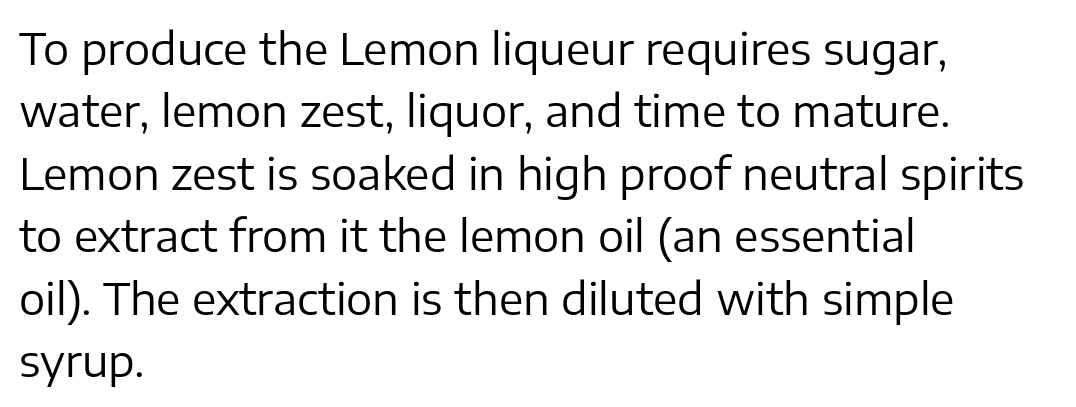
Varying glyph widths throughout — classic text-font behaviour. The ragged edge is on the right, which tells us the setting is flush left. Bold? No — there's no thickening of the strokes. The foot of each line stays bare and open.
